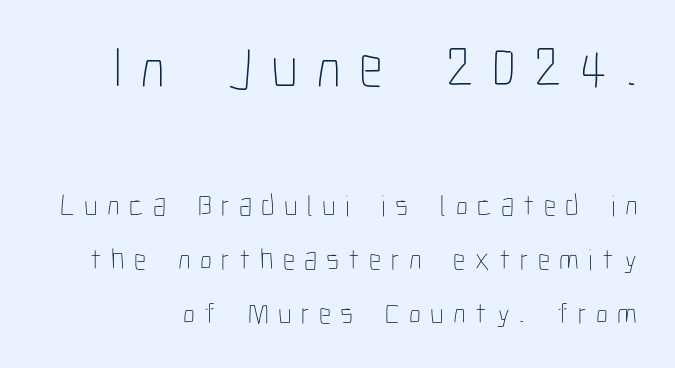
{"italic": "no", "bold": "no", "weight": "thin", "width": "condensed", "stroke_contrast": "low", "x_height": "medium", "monospaced": "no", "underline": "no", "line_spacing_ratio": 1.8, "letter_spacing": "wide", "letter_spacing_em": 0.31, "larger_block": "first", "size_ratio": 1.97, "glyph_px": 59}
